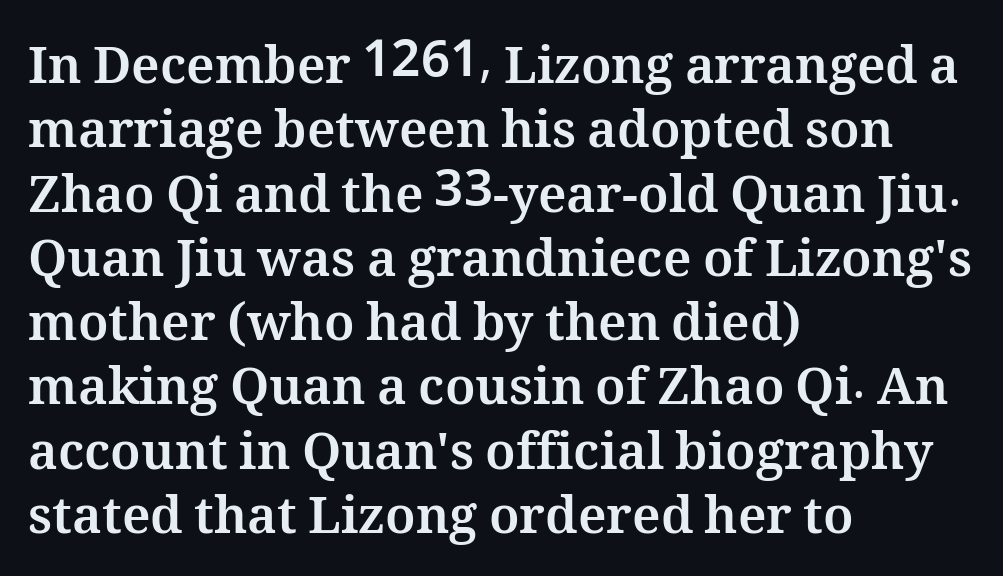
Vertically, the passage feels balanced, rows spaced as you'd expect. The paragraph shown leans on its left margin. Is there any slant? The stems are plumb. Underline: absent. Chunky letters — that's bold for sure. Character widths vary here, with narrow letters taking less room than wide ones.
